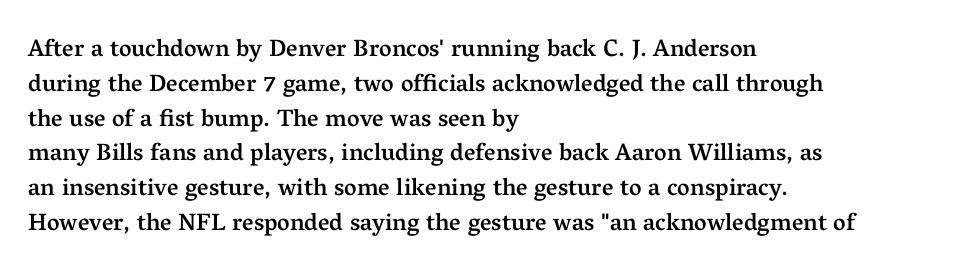
{"italic": "no", "bold": "semi", "underline": "no", "align": "left", "line_spacing": "normal", "line_spacing_ratio": 1.45, "letter_spacing": "normal", "letter_spacing_em": 0.0, "glyph_px": 24}
